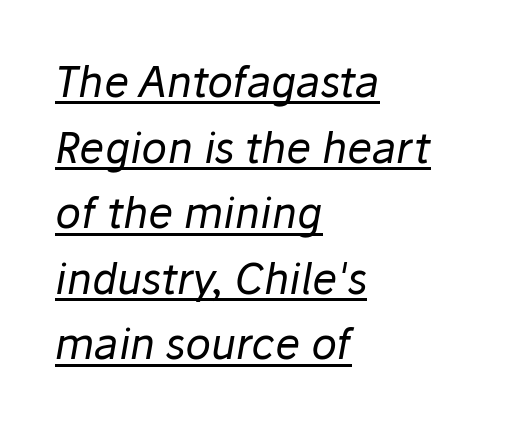
{"italic": "yes", "lean": "right", "slant_degrees": 10, "bold": "no", "weight": "regular", "width": "normal", "stroke_contrast": "low", "x_height": "medium", "monospaced": "no", "underline": "yes", "align": "left", "line_spacing": "normal", "line_spacing_ratio": 1.56, "letter_spacing": "normal", "letter_spacing_em": 0.0, "glyph_px": 42}
